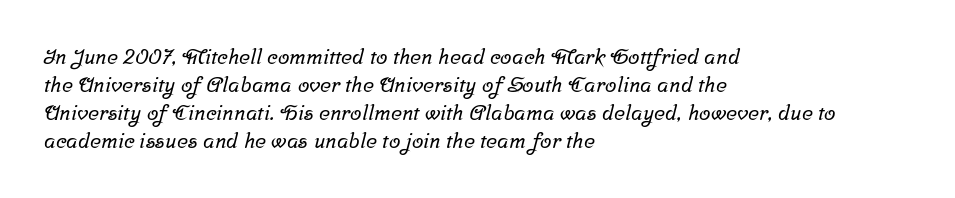
The image shows 21 px text type; set left-aligned, normal line spacing (1.33x), normal letter spacing, not underlined.
